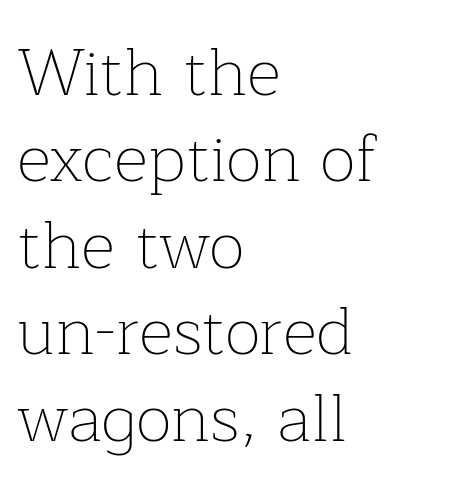
This sample uses plain, unmodified letter spacing. Line starts are locked; line ends wander. Compared with typical paragraphs, the rows here are spaced about the same. This is not heavy type; no bold has been used. Proportional: the letters do not fall into vertical columns.
